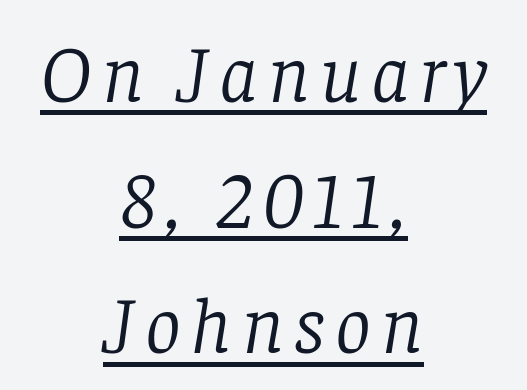
{"serif": "yes", "italic": "yes", "lean": "right", "slant_degrees": 8, "bold": "no", "weight": "light", "width": "normal", "stroke_contrast": "low", "x_height": "large", "monospaced": "no", "underline": "yes", "align": "center", "line_spacing": "normal", "line_spacing_ratio": 1.57, "glyph_px": 80}
